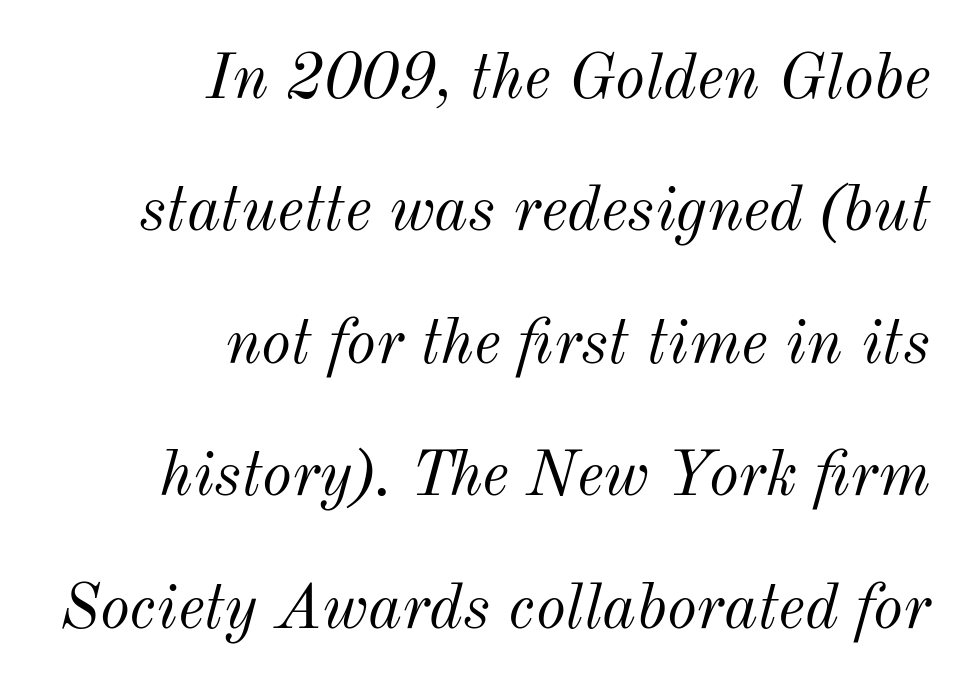
The specimen omits any rule beneath the text block's lines. Notice how the stems are inclined rather than vertical — that's the hallmark of italics. The face used here is proportionally spaced, like ordinary book or web type. Words appear dense and cohesive because spacing is normal.
